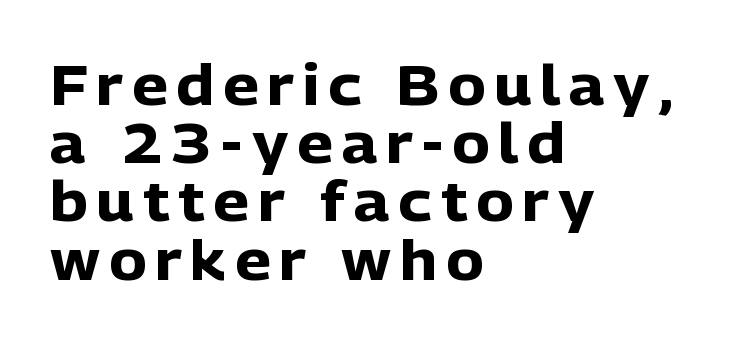
{"serif": "no", "italic": "no", "bold": "yes", "weight": "heavy", "width": "normal", "stroke_contrast": "low", "x_height": "medium", "monospaced": "no", "underline": "no", "align": "left", "line_spacing": "tight", "line_spacing_ratio": 1.04, "glyph_px": 56}
